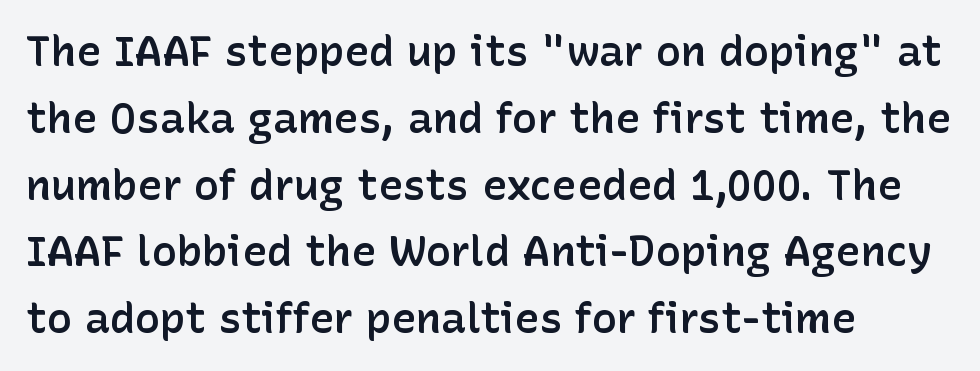
{"serif": "no", "italic": "no", "bold": "semi", "weight": "semibold", "width": "normal", "stroke_contrast": "low", "x_height": "medium", "monospaced": "no", "underline": "no", "align": "left", "line_spacing": "normal", "line_spacing_ratio": 1.59, "letter_spacing": "normal", "letter_spacing_em": 0.0, "glyph_px": 42}
